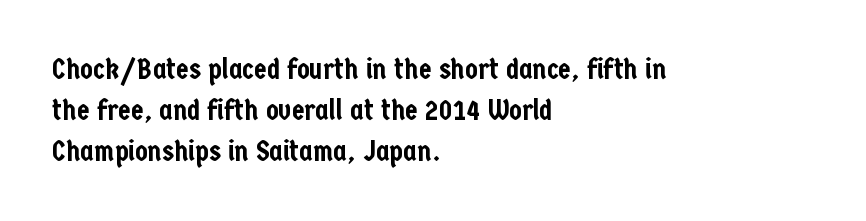
{"serif": "no", "italic": "no", "width": "condensed", "stroke_contrast": "low", "x_height": "medium", "monospaced": "no", "underline": "no", "align": "left", "line_spacing": "normal", "line_spacing_ratio": 1.41, "letter_spacing": "normal", "letter_spacing_em": 0.0, "glyph_px": 29}
